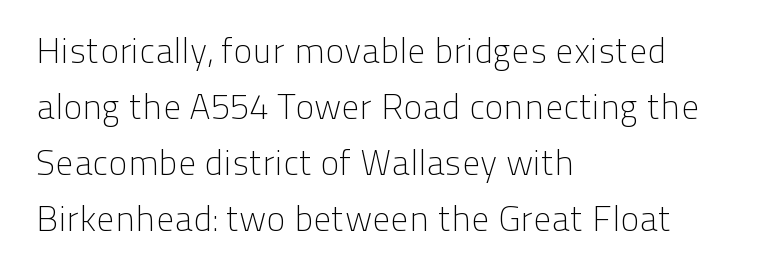
{"serif": "no", "italic": "no", "bold": "no", "weight": "light", "width": "normal", "stroke_contrast": "low", "x_height": "medium", "monospaced": "no", "underline": "no", "align": "left", "line_spacing": "normal", "line_spacing_ratio": 1.56, "letter_spacing": "normal", "letter_spacing_em": 0.0, "glyph_px": 36}
